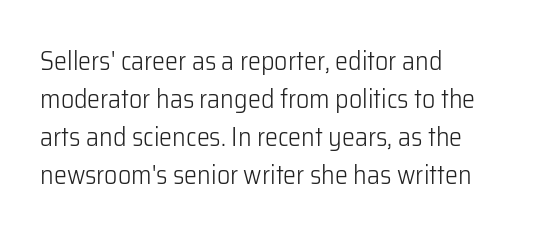
The image shows 26 px text type, upright; set left-aligned, normal line spacing (1.46x), normal letter spacing, not underlined.
